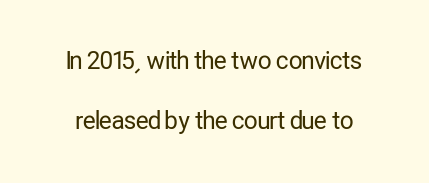
{"italic": "no", "bold": "no", "underline": "no", "line_spacing": "loose", "line_spacing_ratio": 2.49, "letter_spacing": "normal", "letter_spacing_em": 0.0, "glyph_px": 24}
